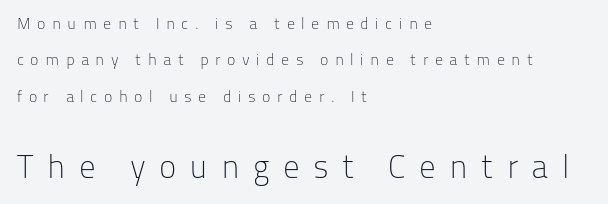
Q: Is the text bold? A: No.
Q: Is the text italic (slanted)? A: No, it is upright.
Q: Is the typeface a serif or a sans-serif typeface? A: Sans-serif.
Q: Is the text underlined? A: No.
Q: How is the paragraph aligned? A: Left-aligned.
Q: Is the spacing between letters normal or unusually wide? A: Unusually wide.
Q: Is the spacing between lines tight, normal or loose? A: Loose.
Q: Which block of text is set in a larger size, the first (top) or the second (bottom)? A: The second (bottom) one.
Q: Width (condensed, normal, or wide)? A: Normal.
Q: Stroke contrast? A: Low.
Q: x-height? A: Medium.
Q: Monospaced? A: No.
